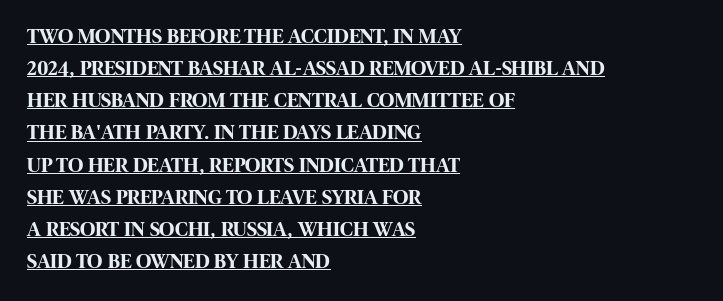
Q: Is the text bold? A: Yes.
Q: Is the text italic (slanted)? A: No, it is upright.
Q: Is the text underlined? A: Yes.
Q: How is the paragraph aligned? A: Left-aligned.
Q: Is the spacing between letters normal or unusually wide? A: Normal.
Q: Is the spacing between lines tight, normal or loose? A: Normal.
